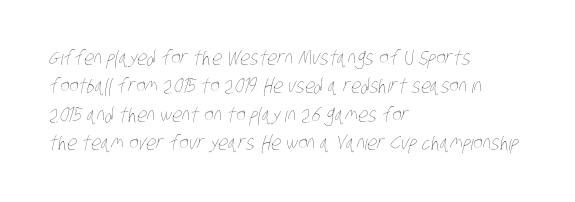
Q: Is the text bold? A: No.
Q: Is the text underlined? A: No.
Q: How is the paragraph aligned? A: Left-aligned.
Q: Is the spacing between letters normal or unusually wide? A: Normal.
Q: Is the spacing between lines tight, normal or loose? A: Normal.
